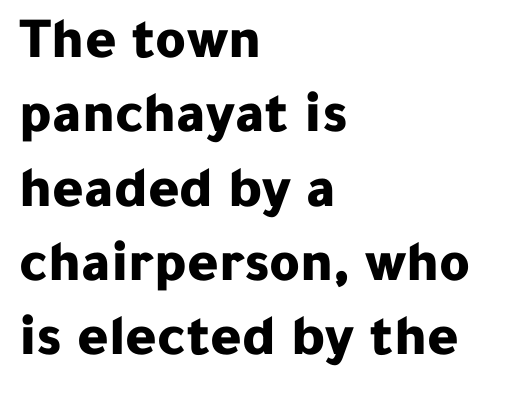
{"serif": "no", "italic": "no", "bold": "yes", "weight": "bold", "width": "normal", "stroke_contrast": "low", "x_height": "medium", "monospaced": "no", "underline": "no", "align": "left", "line_spacing": "normal", "line_spacing_ratio": 1.26, "letter_spacing": "normal", "letter_spacing_em": 0.0, "glyph_px": 59}
